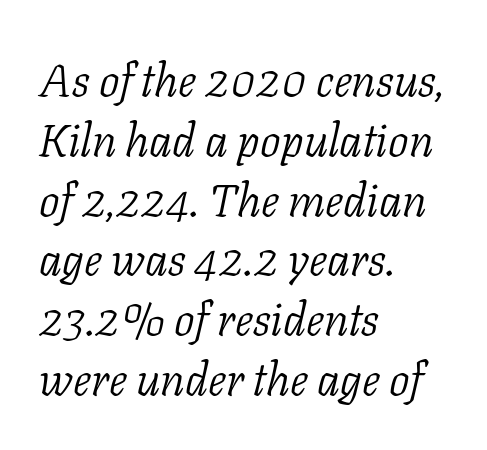
Q: Is the text bold? A: No.
Q: Is the text italic (slanted)? A: Yes, it leans right by about 11 degrees.
Q: Is the typeface a serif or a sans-serif typeface? A: Serif.
Q: Is the text underlined? A: No.
Q: How is the paragraph aligned? A: Left-aligned.
Q: Is the spacing between letters normal or unusually wide? A: Normal.
Q: Is the spacing between lines tight, normal or loose? A: Normal.
Q: Width (condensed, normal, or wide)? A: Normal.
Q: Stroke contrast? A: Low.
Q: x-height? A: Medium.
Q: Monospaced? A: No.
